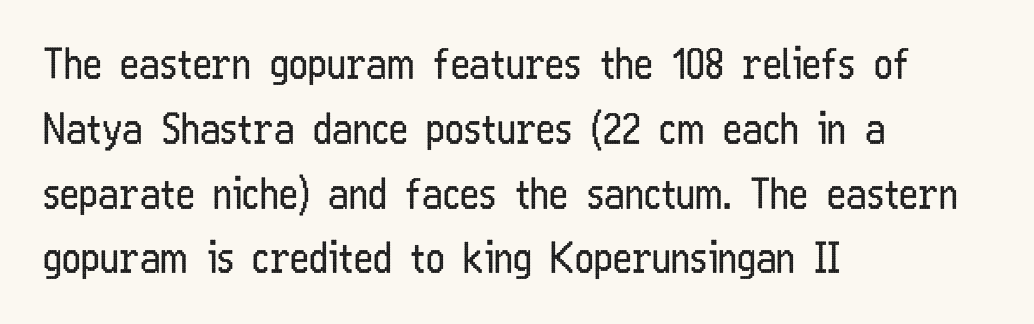
The image shows 41 px regular-weight, condensed sans-serif type, upright; set left-aligned, normal line spacing (1.58x), normal letter spacing, not underlined; low stroke contrast and a medium x-height.
